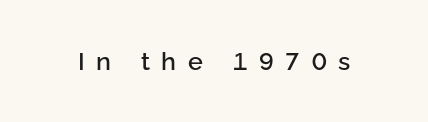
The image shows 25 px text type, upright; set unusually wide letter spacing (+0.47 em), not underlined.
